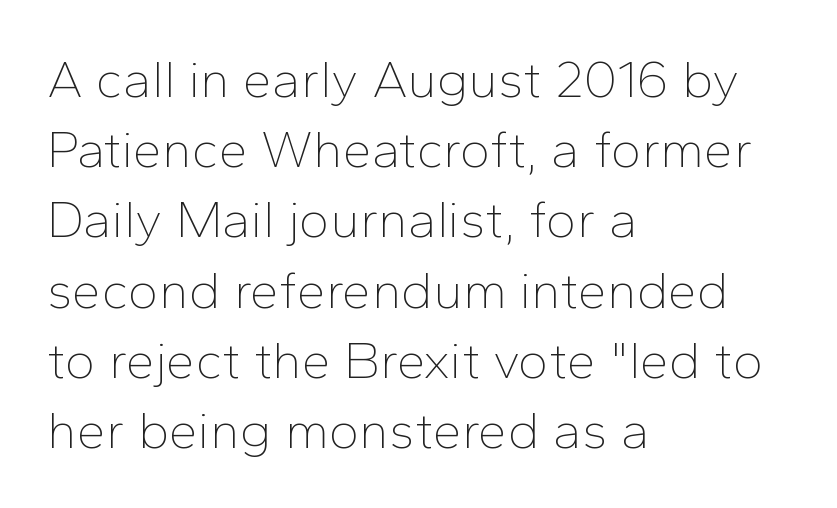
The image shows 52 px thin sans-serif type, upright; set left-aligned, normal line spacing (1.35x), normal letter spacing, not underlined; low stroke contrast and a medium x-height.
